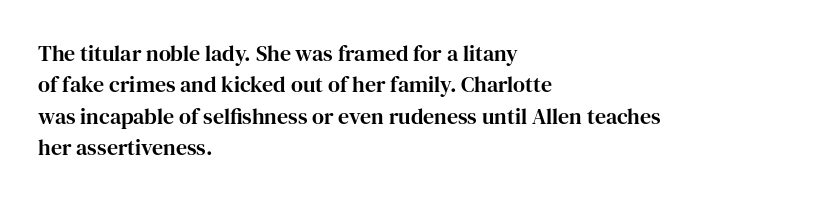
The image shows 22 px text type, upright; set left-aligned, normal line spacing (1.43x), normal letter spacing, not underlined.
